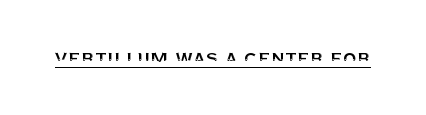
Compared with typical body copy, the letter spacing here is the same. Honestly, the underline is the first thing you notice here. No italicization has been applied; the sample stays upright.
